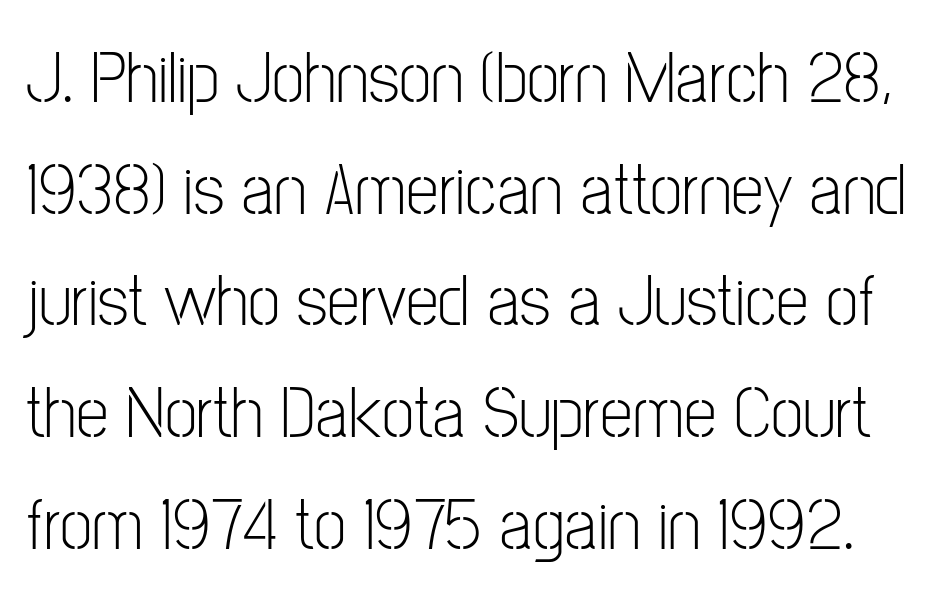
Q: Is the text bold? A: No.
Q: Is the text italic (slanted)? A: No, it is upright.
Q: Is the typeface a serif or a sans-serif typeface? A: Sans-serif.
Q: Is the text underlined? A: No.
Q: Is the spacing between letters normal or unusually wide? A: Normal.
Q: Is the spacing between lines tight, normal or loose? A: Normal.
Q: Width (condensed, normal, or wide)? A: Condensed.
Q: Stroke contrast? A: Low.
Q: x-height? A: Medium.
Q: Monospaced? A: No.
